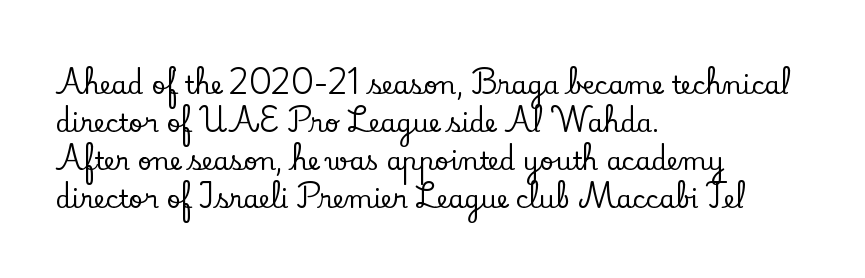
Plain, unruled lines of type. Each word holds together tightly as a unit, with standard inter-letter gaps. Every row of glyphs begins at an identical x-position on the left. Leading matches the norm, producing a regular column.
